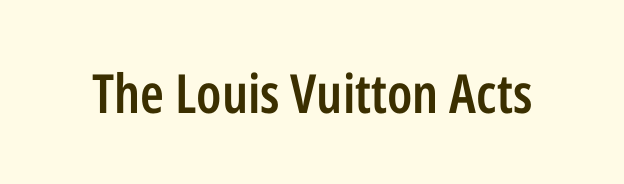
Q: Is the text bold? A: Semi-bold.
Q: Is the text italic (slanted)? A: No, it is upright.
Q: Is the typeface a serif or a sans-serif typeface? A: Sans-serif.
Q: Is the text underlined? A: No.
Q: Is the spacing between letters normal or unusually wide? A: Normal.
Q: Width (condensed, normal, or wide)? A: Condensed.
Q: Stroke contrast? A: Low.
Q: x-height? A: Medium.
Q: Monospaced? A: No.
